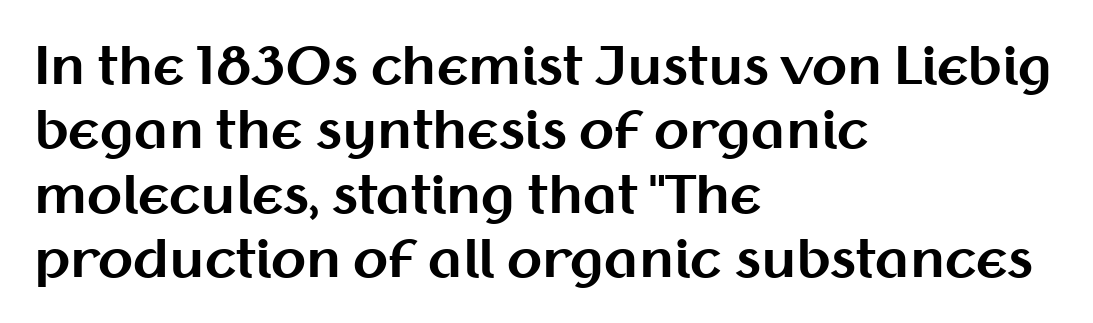
The space beneath each line is pristine and unruled. Spacing verdict: proportional, widths tailored to each character. If you drew a line through each stem, it would be perfectly vertical. The horizontal fit of the characters is conventional and even. Stroke terminals: plain, sans-serif.
